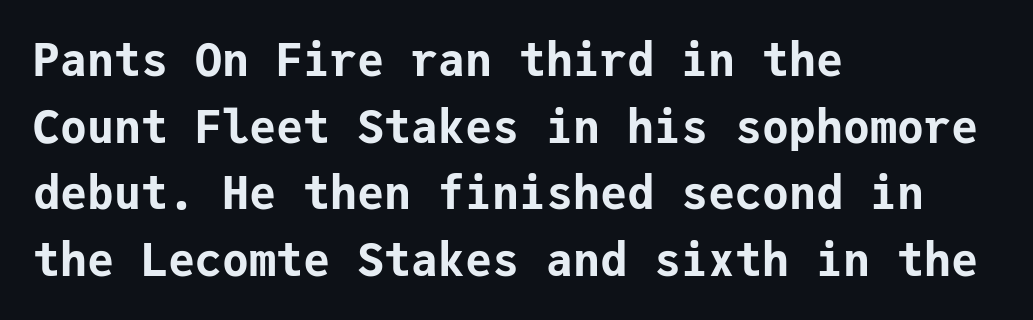
{"serif": "no", "italic": "no", "bold": "yes", "weight": "bold", "width": "normal", "stroke_contrast": "low", "x_height": "medium", "monospaced": "yes", "underline": "no", "align": "left", "line_spacing": "normal", "line_spacing_ratio": 1.48, "letter_spacing": "normal", "letter_spacing_em": 0.0, "glyph_px": 45}
